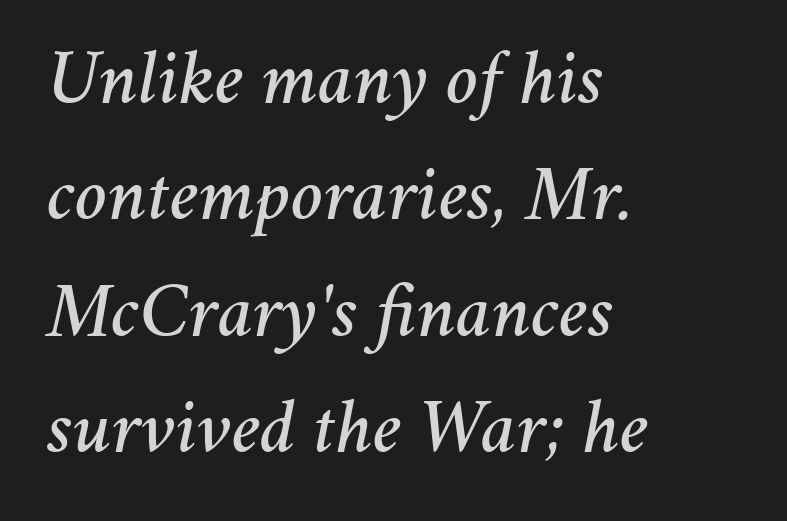
Q: Is the text italic (slanted)? A: Yes, it leans right by about 11 degrees.
Q: Is the text underlined? A: No.
Q: How is the paragraph aligned? A: Left-aligned.
Q: Is the spacing between letters normal or unusually wide? A: Normal.
Q: Is the spacing between lines tight, normal or loose? A: Normal.
Q: Width (condensed, normal, or wide)? A: Normal.
Q: Stroke contrast? A: Medium.
Q: x-height? A: Medium.
Q: Monospaced? A: No.
